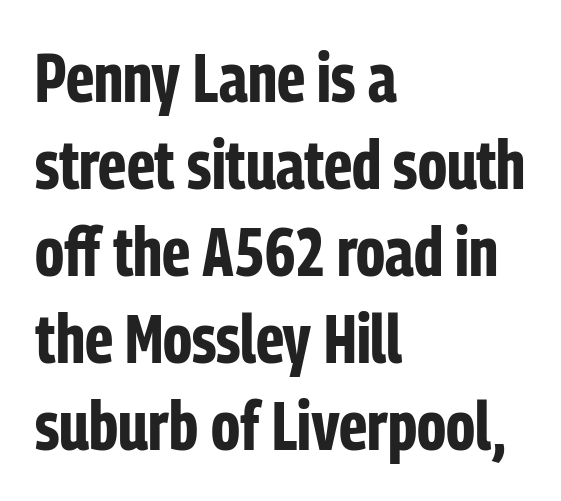
The image shows 69 px bold, condensed sans-serif type, upright; set left-aligned, normal line spacing (1.26x), normal letter spacing, not underlined; low stroke contrast and a medium x-height.
